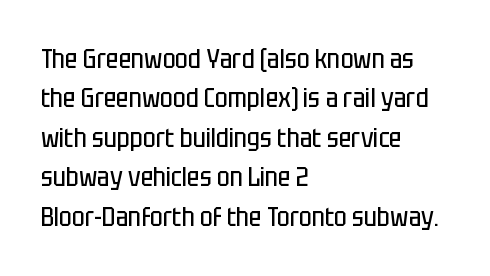
The image shows 27 px text type, upright; set left-aligned, normal line spacing (1.46x), normal letter spacing, not underlined.
